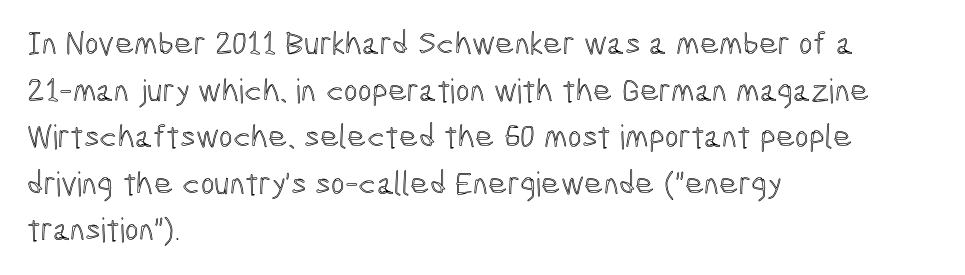
Vertical strokes here are truly vertical. The letters sit at their default tracking, neither squeezed nor spread. Letters rest on an invisible, unmarked baseline. Each letter keeps its own natural width here, so spacing adapts to shape.
